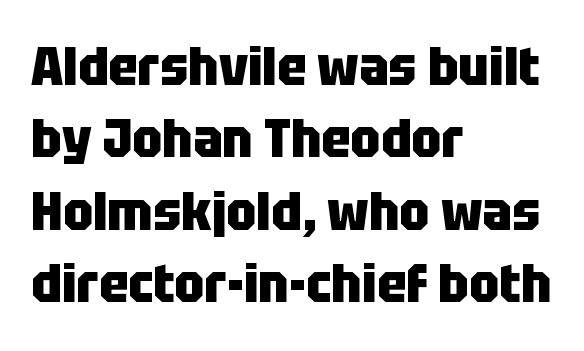
{"serif": "no", "italic": "no", "bold": "yes", "weight": "heavy", "width": "condensed", "stroke_contrast": "low", "x_height": "large", "monospaced": "no", "underline": "no", "align": "left", "line_spacing": "normal", "line_spacing_ratio": 1.34, "letter_spacing": "normal", "letter_spacing_em": 0.0, "glyph_px": 54}
